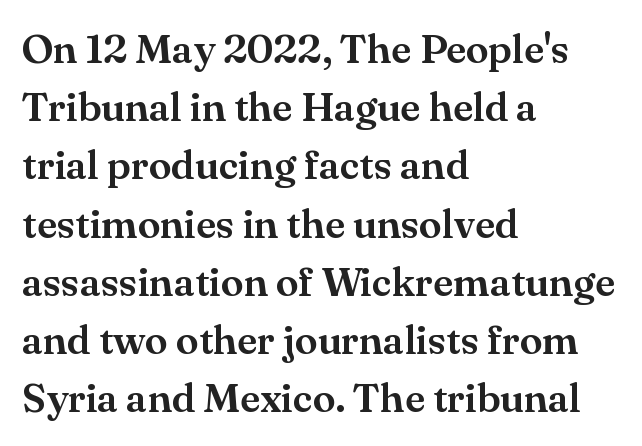
{"serif": "yes", "italic": "no", "width": "normal", "stroke_contrast": "medium", "x_height": "small", "monospaced": "no", "underline": "no", "align": "left", "line_spacing": "normal", "line_spacing_ratio": 1.42, "letter_spacing": "normal", "letter_spacing_em": 0.0, "glyph_px": 41}
